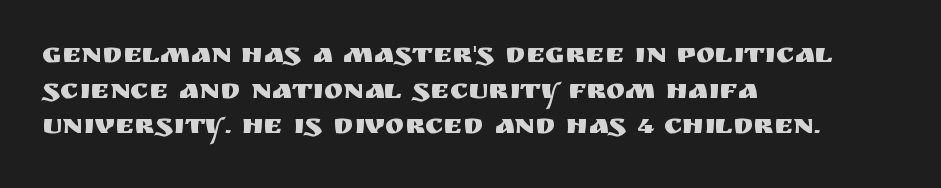
The characters display no serif detailing; their extremities are plain. These lines are rendered in a variable-pitch font. This rendering leaves character spacing at its baseline value. Teacher's note: observe the even left margin — that is flush-left alignment.
